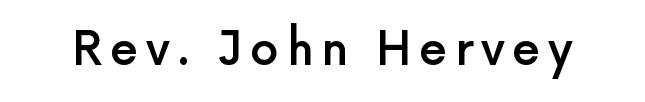
{"serif": "no", "italic": "no", "bold": "semi", "weight": "semibold", "width": "normal", "x_height": "medium", "monospaced": "no", "underline": "no", "glyph_px": 46}
